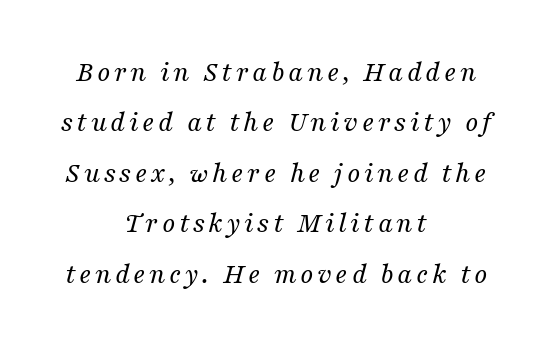
{"serif": "yes", "italic": "yes", "lean": "right", "slant_degrees": 16, "bold": "no", "weight": "regular", "width": "normal", "stroke_contrast": "medium", "x_height": "medium", "monospaced": "no", "underline": "no", "align": "center", "line_spacing_ratio": 1.74, "glyph_px": 29}
